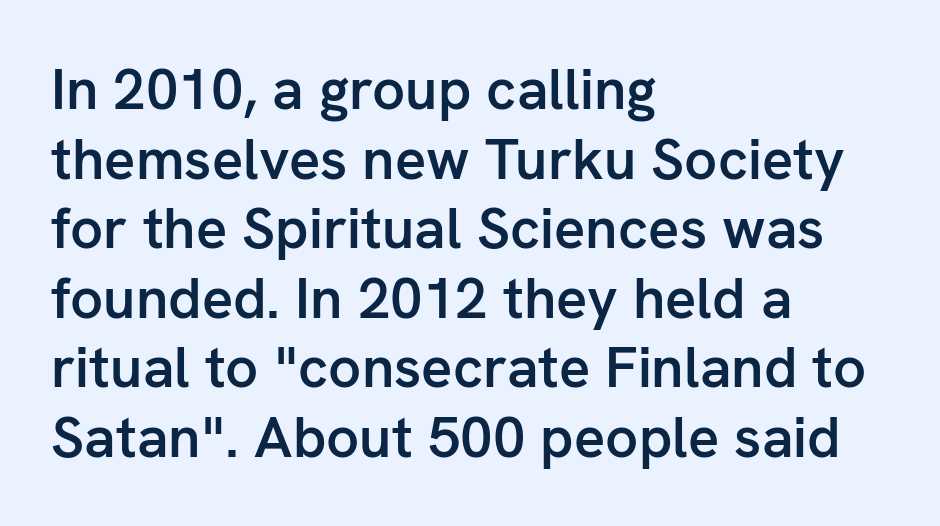
{"serif": "no", "italic": "no", "bold": "semi", "weight": "semibold", "width": "normal", "stroke_contrast": "low", "x_height": "medium", "monospaced": "no", "underline": "no", "align": "left", "line_spacing_ratio": 1.2, "letter_spacing": "normal", "letter_spacing_em": 0.0, "glyph_px": 58}
